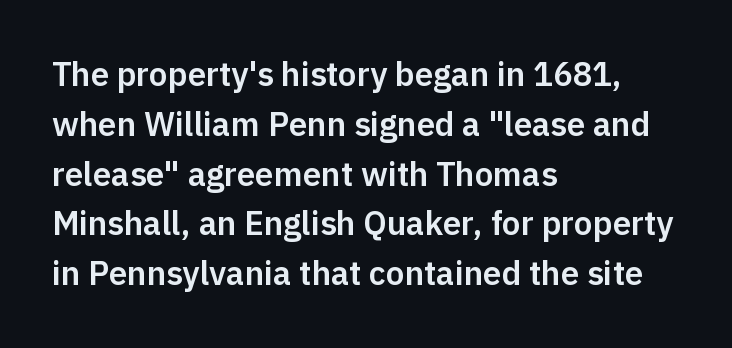
Proportional: the letters do not fall into vertical columns. A typesetter would call this leading conventional body-copy spacing. Underlining? Definitely not there. Designer's note — italics off, roman on. A classic flush-left, rag-right setting is used for this passage. What stands out about the letter spacing? Nothing — it is the standard amount.
